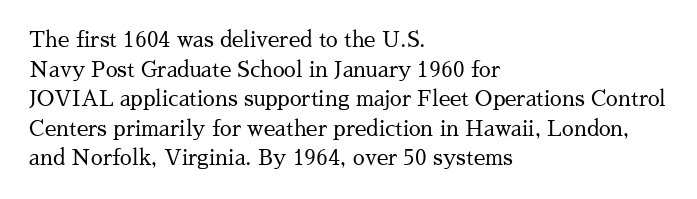
Quick note: underline off. Do the letters lean? They stand straight. The text block is weighted toward the left margin, trailing off unevenly rightward. This rendering leaves character spacing at its baseline value. Vertical spacing — default.
